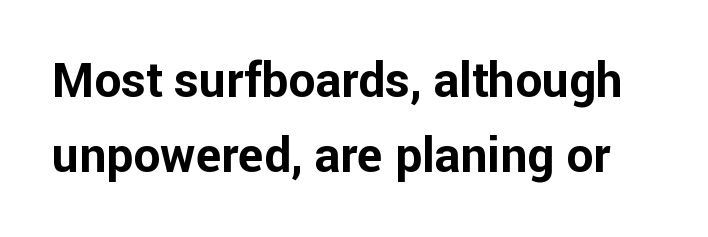
The image shows 48 px bold sans-serif type, upright; set normal line spacing (1.57x), normal letter spacing, not underlined; low stroke contrast and a medium x-height.
